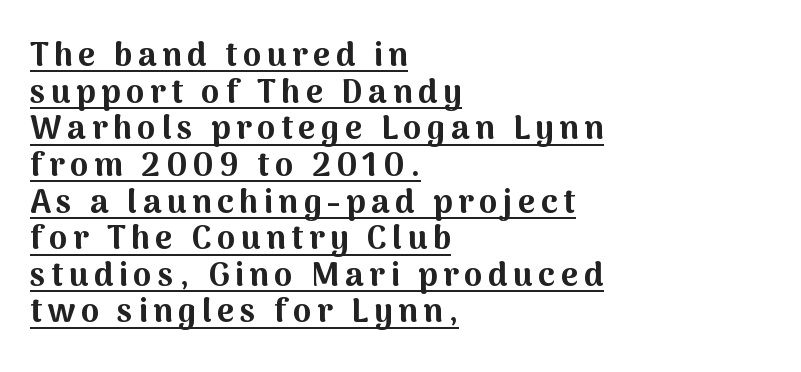
This is sans-serif lettering, the kind often seen on screens and signage. Spacing verdict: proportional, widths tailored to each character. You could barely slide anything between these rows. Does the lettering tilt? It doesn't — this is upright. Weight check: bold — yes, fully. A classic flush-left, rag-right setting is used for this passage.
